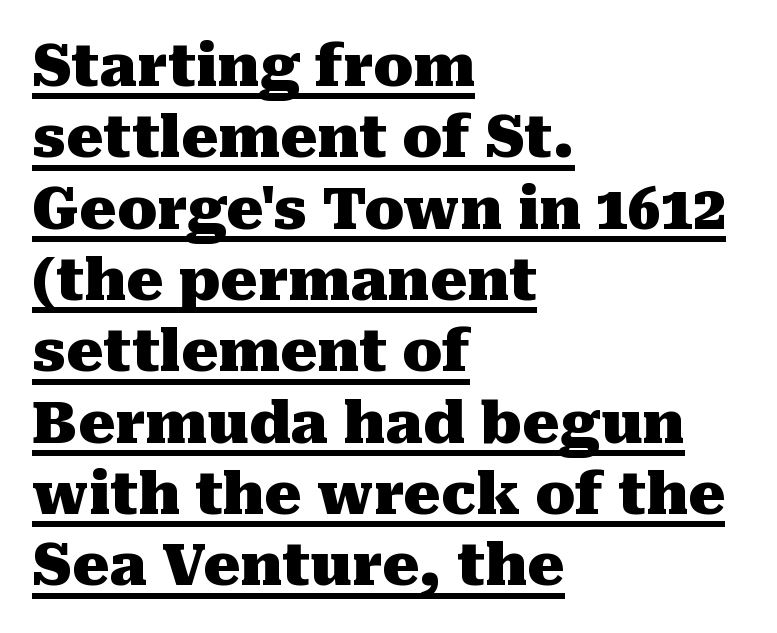
These lines are composed in type with serifs. Proportional: the letters do not fall into vertical columns. Heft: maximum for text — a bold. A typographer would call this underscored text.
